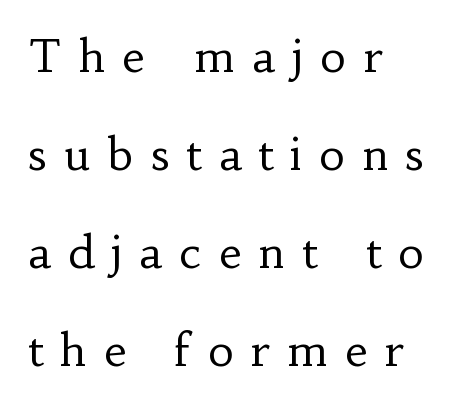
{"serif": "yes", "italic": "no", "bold": "no", "weight": "regular", "width": "normal", "stroke_contrast": "low", "x_height": "small", "monospaced": "no", "underline": "no", "align": "left", "line_spacing": "loose", "line_spacing_ratio": 2.18, "letter_spacing": "wide", "letter_spacing_em": 0.38, "glyph_px": 45}
